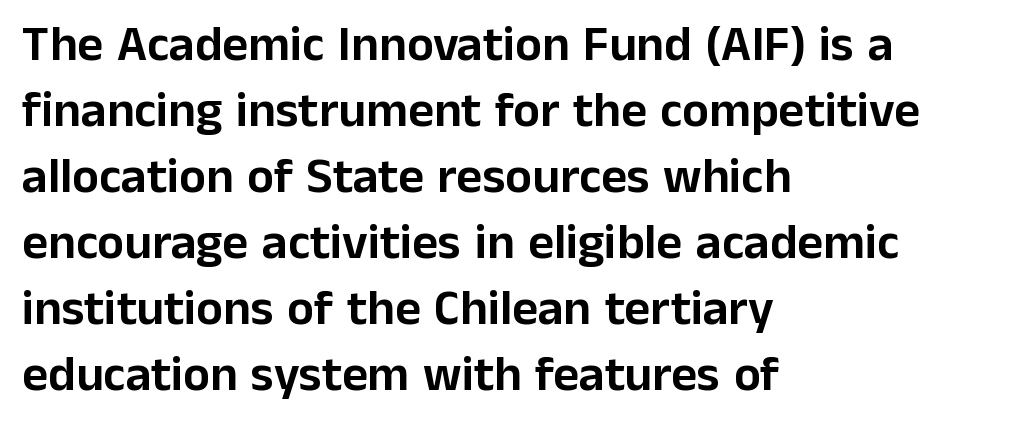
{"serif": "no", "italic": "no", "width": "normal", "stroke_contrast": "low", "x_height": "medium", "monospaced": "no", "underline": "no", "align": "left", "line_spacing": "normal", "line_spacing_ratio": 1.32, "letter_spacing": "normal", "letter_spacing_em": 0.0, "glyph_px": 50}
